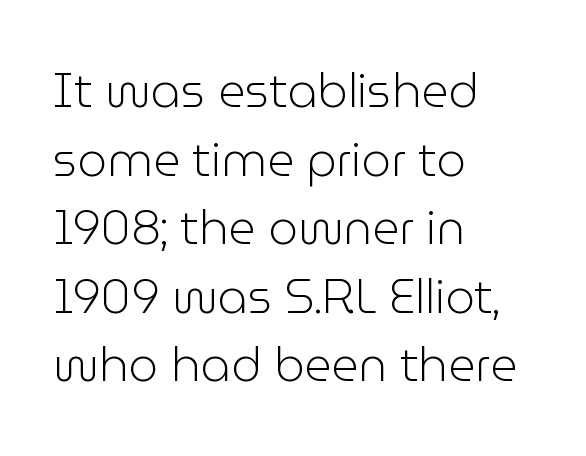
Between one letter and the next there's only the usual sliver of space. If you drew a line through each stem, it would be perfectly vertical. You could not count columns in this text — the font is proportionally spaced. Quick note: underline off.
